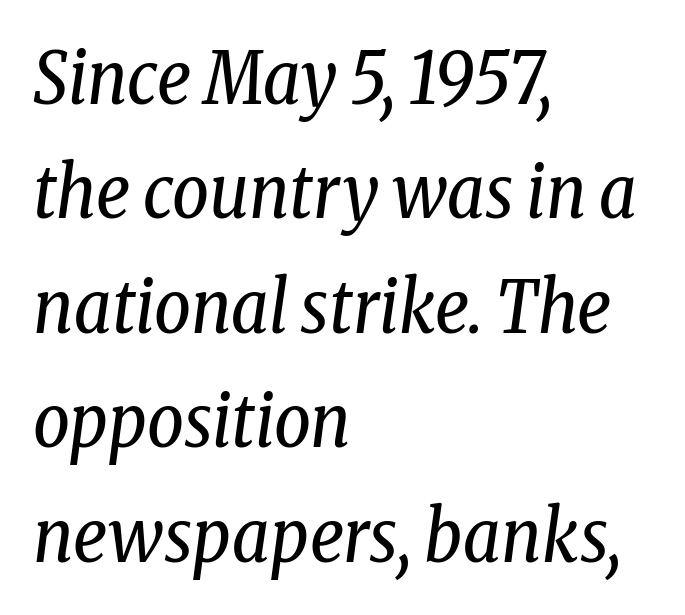
Check under the words: just untouched page. Does the copy run flush right? No — it runs flush left. The text was rendered using a seriffed face with decorative stroke endings. No chunkiness to these letters — they're not bold. Observe the lean: these are italic letterforms.
